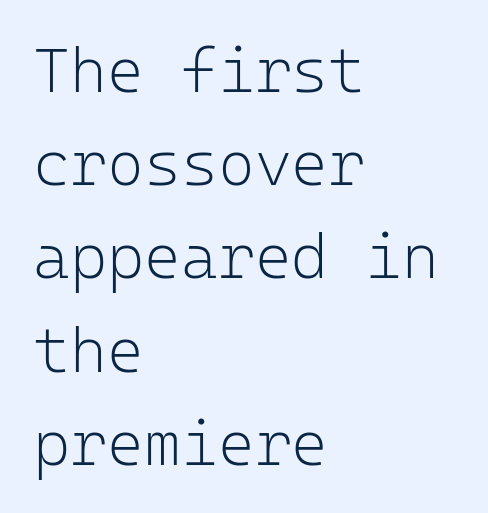
The image shows 63 px light sans-serif type, upright, monospaced; set left-aligned, normal line spacing (1.48x), normal letter spacing, not underlined; low stroke contrast and a medium x-height.
